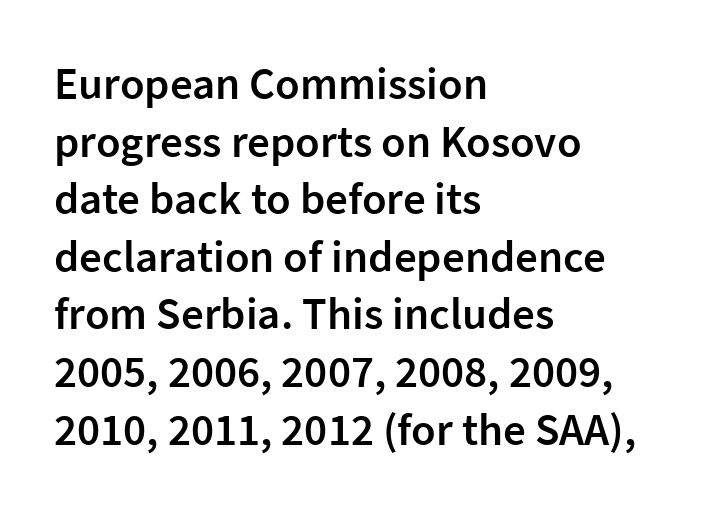
Q: Is the text bold? A: Semi-bold.
Q: Is the text italic (slanted)? A: No, it is upright.
Q: Is the typeface a serif or a sans-serif typeface? A: Sans-serif.
Q: Is the text underlined? A: No.
Q: How is the paragraph aligned? A: Left-aligned.
Q: Is the spacing between letters normal or unusually wide? A: Normal.
Q: Is the spacing between lines tight, normal or loose? A: Normal.
Q: Width (condensed, normal, or wide)? A: Normal.
Q: Stroke contrast? A: Low.
Q: x-height? A: Medium.
Q: Monospaced? A: No.
